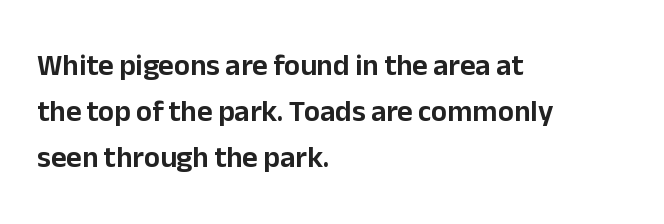
The designer left line spacing at the default. A sans-serif font was chosen for this passage. The lettering stays uniformly vertical, giving the passage a roman look. Type without underlining. Visually the block forms a straight wall on the left and a jagged coastline on the right.
